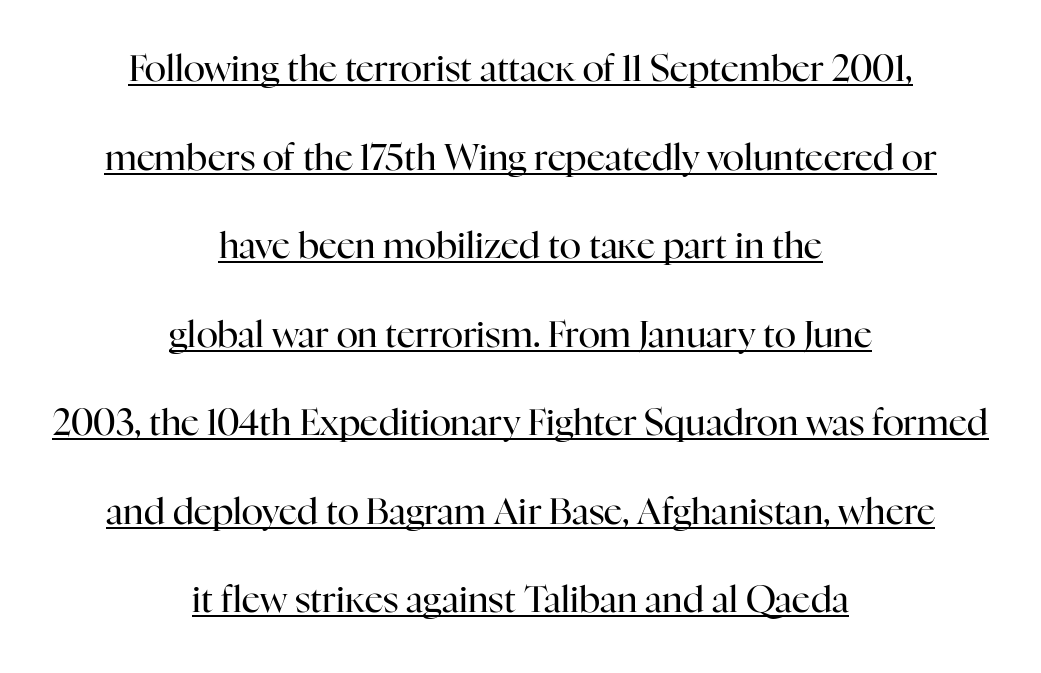
Q: Is the text bold? A: No.
Q: Is the text italic (slanted)? A: No, it is upright.
Q: Is the typeface a serif or a sans-serif typeface? A: Serif.
Q: Is the text underlined? A: Yes.
Q: How is the paragraph aligned? A: Centered.
Q: Is the spacing between letters normal or unusually wide? A: Normal.
Q: Is the spacing between lines tight, normal or loose? A: Loose.
Q: Width (condensed, normal, or wide)? A: Normal.
Q: Stroke contrast? A: High.
Q: x-height? A: Medium.
Q: Monospaced? A: No.
